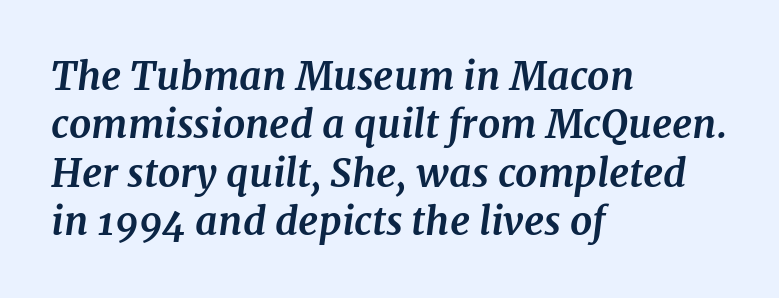
Q: Is the text bold? A: Yes.
Q: Is the text italic (slanted)? A: Yes, it leans right by about 7 degrees.
Q: Is the typeface a serif or a sans-serif typeface? A: Serif.
Q: Is the text underlined? A: No.
Q: How is the paragraph aligned? A: Left-aligned.
Q: Is the spacing between letters normal or unusually wide? A: Normal.
Q: Width (condensed, normal, or wide)? A: Normal.
Q: Stroke contrast? A: Medium.
Q: x-height? A: Medium.
Q: Monospaced? A: No.
